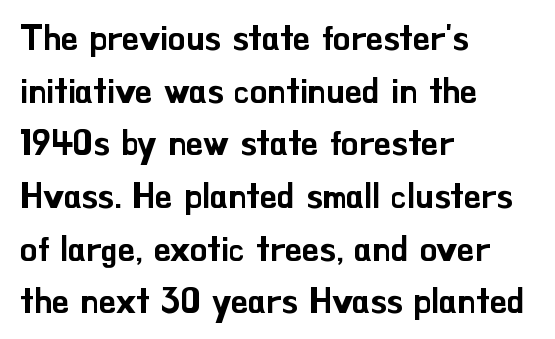
Q: Is the text italic (slanted)? A: No, it is upright.
Q: Is the typeface a serif or a sans-serif typeface? A: Sans-serif.
Q: Is the text underlined? A: No.
Q: How is the paragraph aligned? A: Left-aligned.
Q: Is the spacing between letters normal or unusually wide? A: Normal.
Q: Is the spacing between lines tight, normal or loose? A: Normal.
Q: Width (condensed, normal, or wide)? A: Normal.
Q: Stroke contrast? A: Low.
Q: x-height? A: Small.
Q: Monospaced? A: No.
